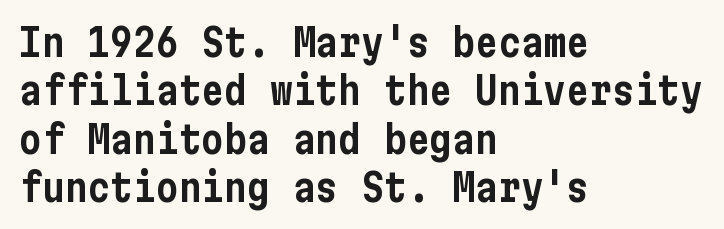
{"serif": "no", "italic": "no", "width": "condensed", "stroke_contrast": "low", "x_height": "medium", "underline": "no", "align": "left", "line_spacing": "normal", "line_spacing_ratio": 1.27, "letter_spacing": "normal", "letter_spacing_em": 0.0, "glyph_px": 38}
